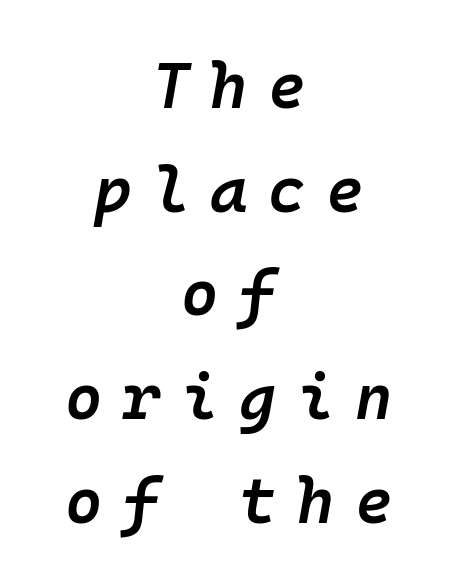
Words appear elongated and porous because spacing is wide. Each line is balanced around a shared central axis. Is this a fixed-width face? Yes — each glyph sits in an identical cell. Rows of type keep a routine distance in the vertical direction. Every character sits at an angle, as italics do.
